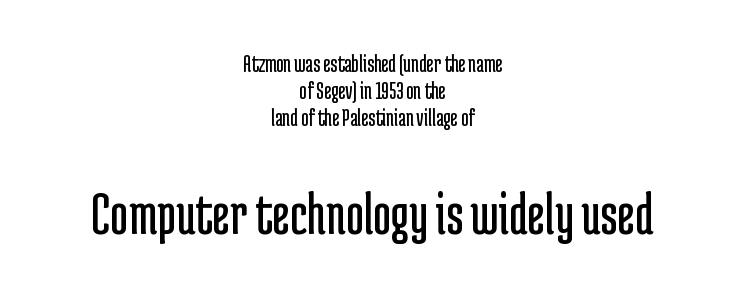
Q: Is the text bold? A: No.
Q: Is the text italic (slanted)? A: No, it is upright.
Q: Is the typeface a serif or a sans-serif typeface? A: Sans-serif.
Q: Is the text underlined? A: No.
Q: How is the paragraph aligned? A: Centered.
Q: Is the spacing between letters normal or unusually wide? A: Normal.
Q: Is the spacing between lines tight, normal or loose? A: Tight.
Q: Which block of text is set in a larger size, the first (top) or the second (bottom)? A: The second (bottom) one.
Q: Width (condensed, normal, or wide)? A: Condensed.
Q: Stroke contrast? A: Low.
Q: x-height? A: Medium.
Q: Monospaced? A: No.
